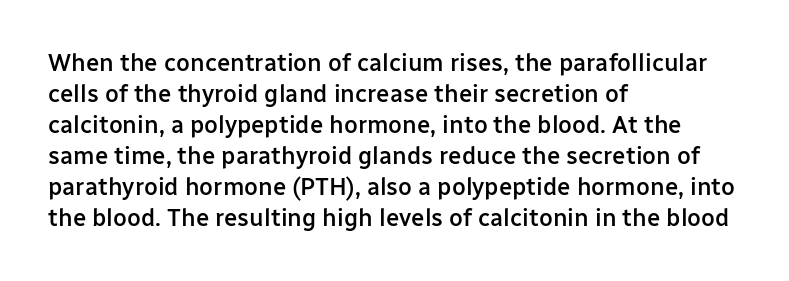
The strip under each line holds only bare page. Default kerning and tracking; the words read as compact shapes. This is the regular roman posture of the typeface. Regular leading. One-word summary of the alignment: left.
